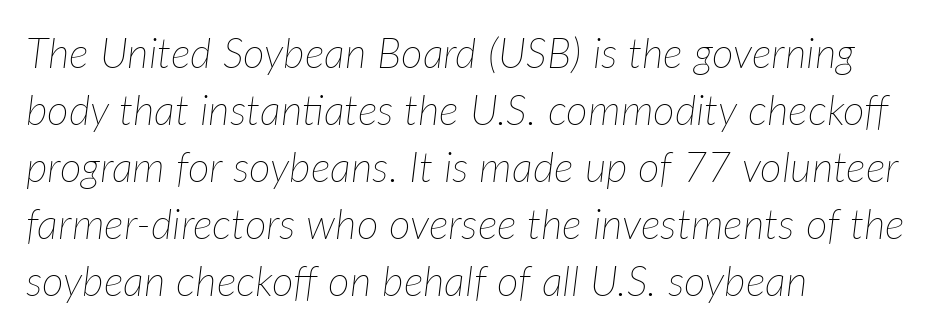
Q: Is the text bold? A: No.
Q: Is the text italic (slanted)? A: Yes, it leans right by about 7 degrees.
Q: Is the text underlined? A: No.
Q: How is the paragraph aligned? A: Left-aligned.
Q: Is the spacing between letters normal or unusually wide? A: Normal.
Q: Is the spacing between lines tight, normal or loose? A: Normal.
Q: Width (condensed, normal, or wide)? A: Normal.
Q: Stroke contrast? A: Low.
Q: x-height? A: Medium.
Q: Monospaced? A: No.
